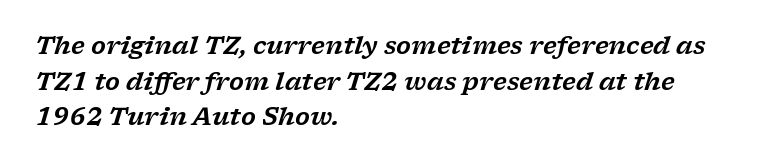
{"italic": "yes", "lean": "right", "slant_degrees": 17, "underline": "no", "align": "left", "line_spacing": "normal", "line_spacing_ratio": 1.48, "letter_spacing": "normal", "letter_spacing_em": 0.0, "glyph_px": 24}
